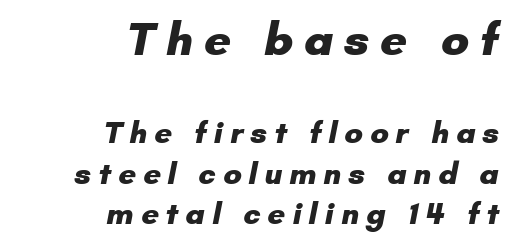
Baseline-to-baseline distance is the conventional proportion of letter height. Examine the stroke ends and you'll find no serifs. Students, this is bold: see how much ink each stroke carries. Letters rest on an invisible, unmarked baseline.
